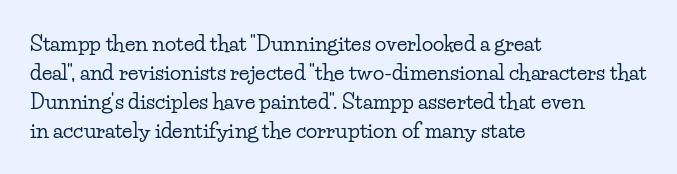
The image shows 21 px text type, upright; set left-aligned, normal line spacing (1.38x), normal letter spacing, not underlined.
